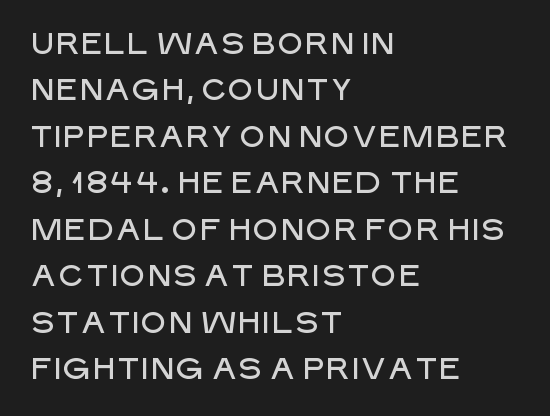
No italicization has been applied; the sample stays upright. A typesetter would call this proportional, since set widths differ per character. The type family on display is of the sans-serif kind. Any mark beneath the type? The region is blank.
